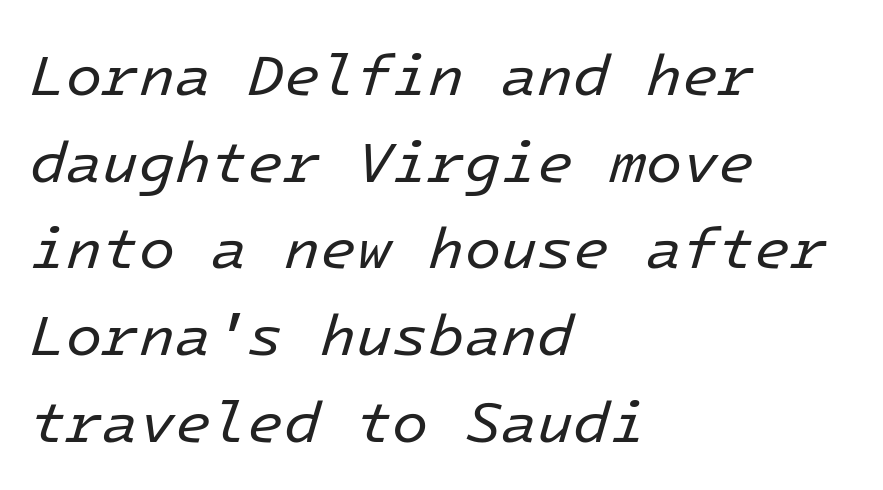
The image shows 59 px regular-weight type, italic (leaning right); set left-aligned, normal line spacing (1.47x), normal letter spacing, not underlined; low stroke contrast and a medium x-height.
